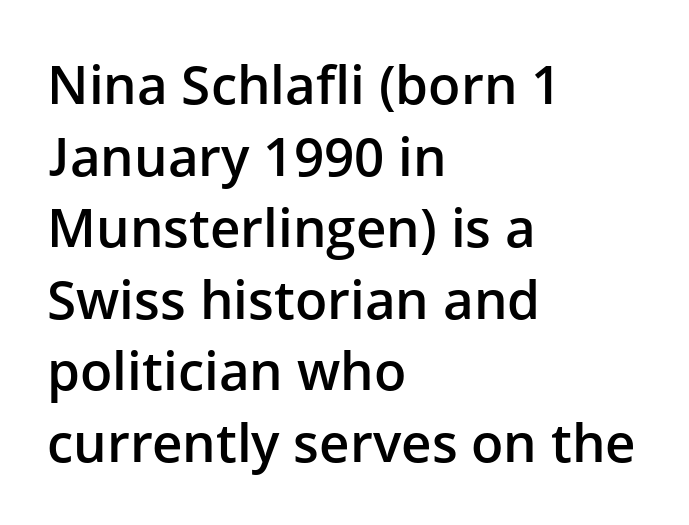
Decoration check: the copy has no underline. The typography opts for an upright posture over an oblique one. If you measured baseline to baseline, you'd find a middling distance. The tracking reads as untouched default to a designer's eye. Check where the strokes stop: nothing finishes them off — pure sans. This sample is left-justified, so line endings fall wherever the words run out.
